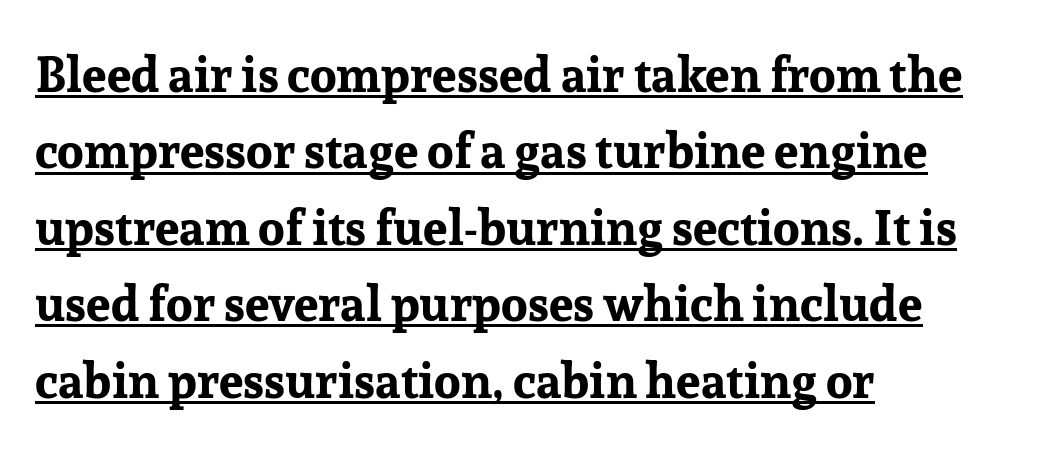
Think of a printed novel: that variable character pitch is what you see here. Beneath each row of characters lies a ruled line. How are the letters spaced? Ordinarily, with no added tracking. The leading is moderate, giving the passage an even texture. Upright lettering throughout. Weight check: bold — yes, fully.
